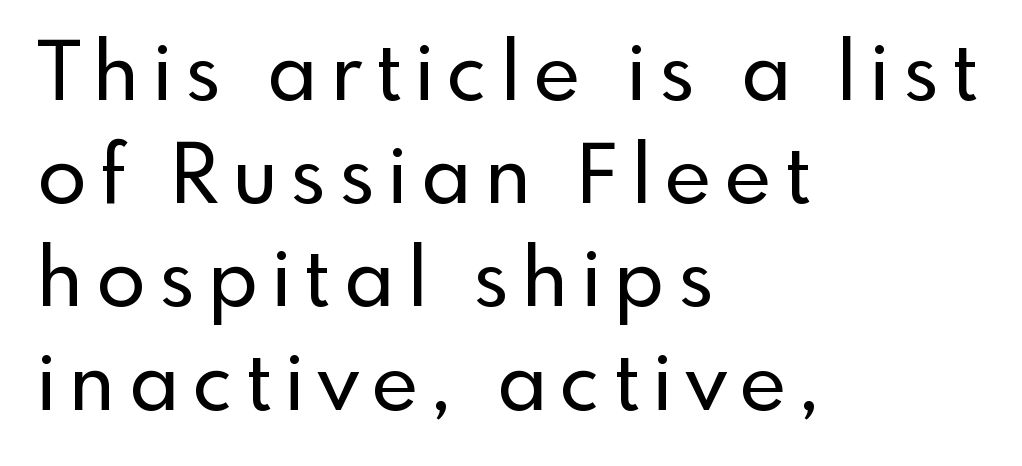
The image shows 80 px sans-serif type, upright; set left-aligned, normal line spacing (1.29x), not underlined; a small x-height.
